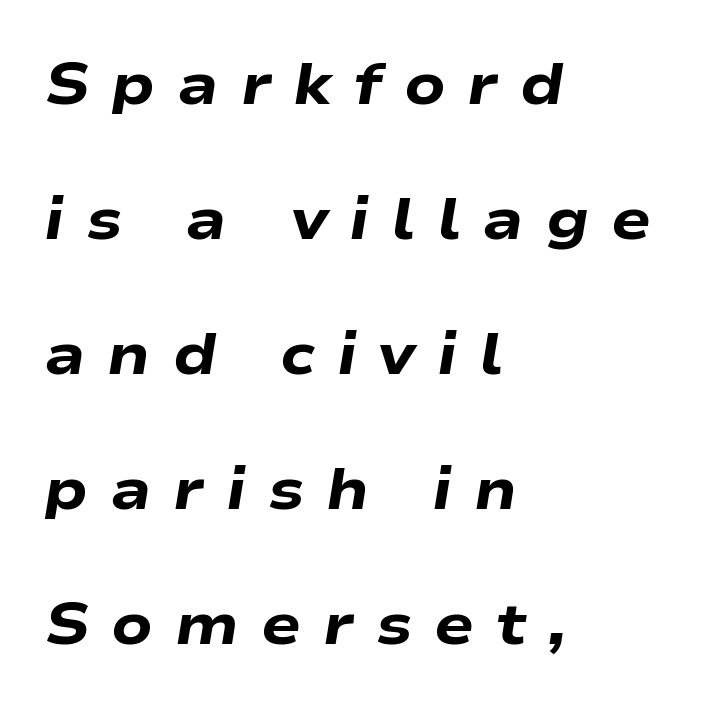
These lines were composed using italics. Each letter keeps its own natural width here, so spacing adapts to shape. Caption: expanded tracking, letters set apart. I'd describe the lettering as bold — thick and assertive. Interline gaps are noticeably wide in this sample.
